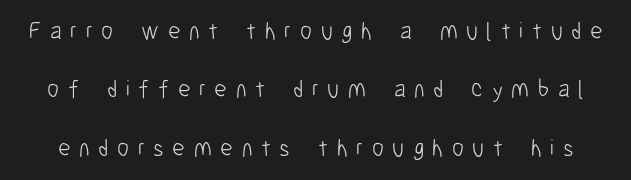
{"italic": "no", "bold": "no", "underline": "no", "line_spacing": "loose", "line_spacing_ratio": 2.43, "letter_spacing": "wide", "letter_spacing_em": 0.36, "glyph_px": 24}
